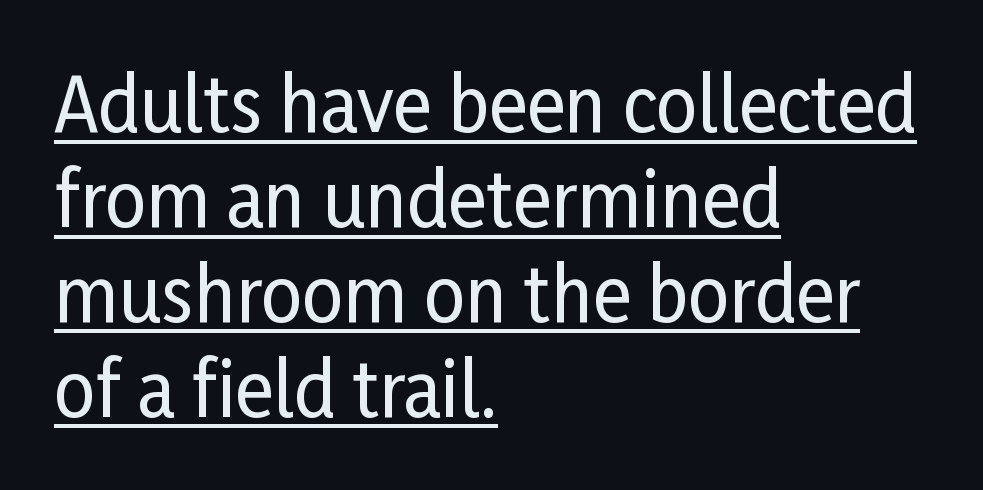
The specimen includes a rule beneath the text block's lines. Think of a printed novel: that variable character pitch is what you see here. Regarding serifs, this sample does without them. Evenly set lines give the paragraph a standard silhouette. Notice how the stems are strictly vertical — no italics here.
